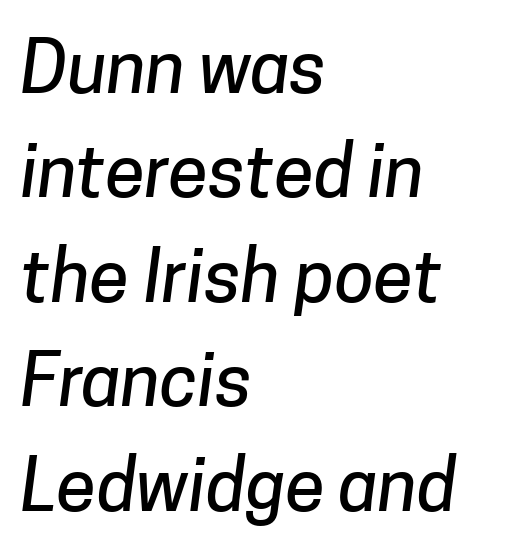
Horizontally, the lines are justified to the leading edge only. The rendering shows plain stroke endings on the letterforms — a sans-serif design. The face used here is proportionally spaced, like ordinary book or web type. The specimen omits any rule beneath the text block's lines. Regular leading. How are the letters spaced? Ordinarily, with no added tracking.
